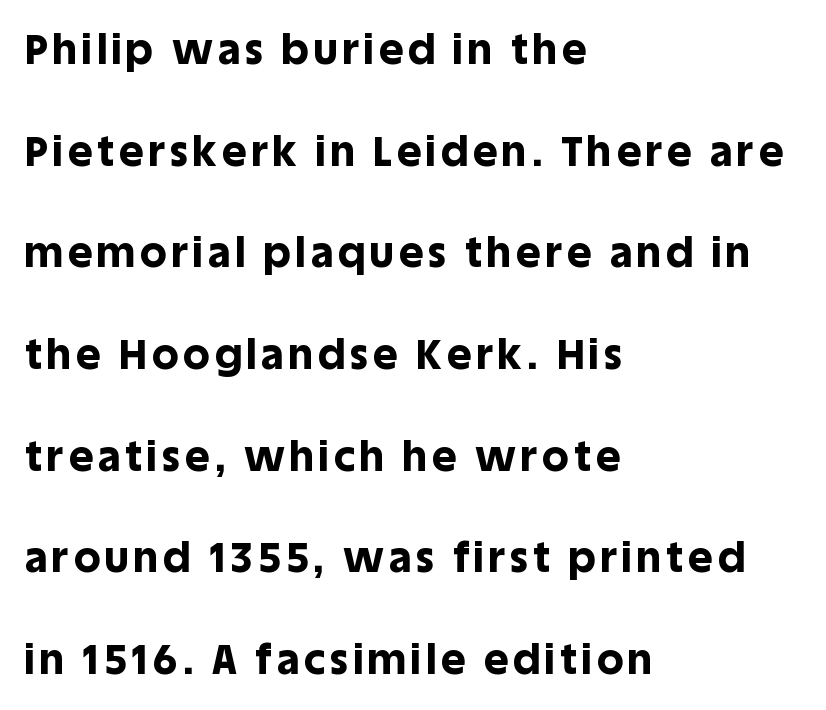
Descender tails drop into unmarked territory. Students, this is bold: see how much ink each stroke carries. The designer went with a sans here, leaving each stem footless. The passage is arranged the way most books set body copy — flush left. Is this a fixed-width face? No — the glyphs have proportional, varying widths. Every character sits straight up, as roman type does.
